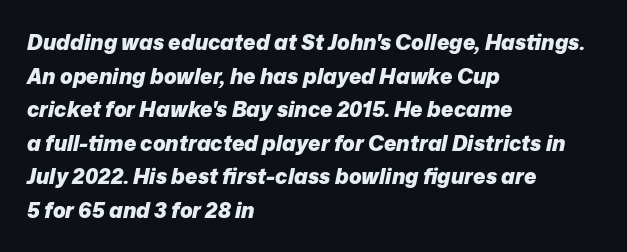
The image shows 21 px bold type, italic (leaning right); set left-aligned, normal line spacing (1.6x), normal letter spacing, not underlined.
